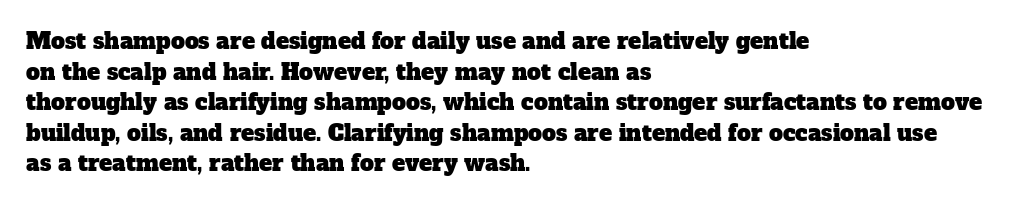
The image shows 22 px text type; set left-aligned, normal line spacing (1.39x), normal letter spacing, not underlined.
